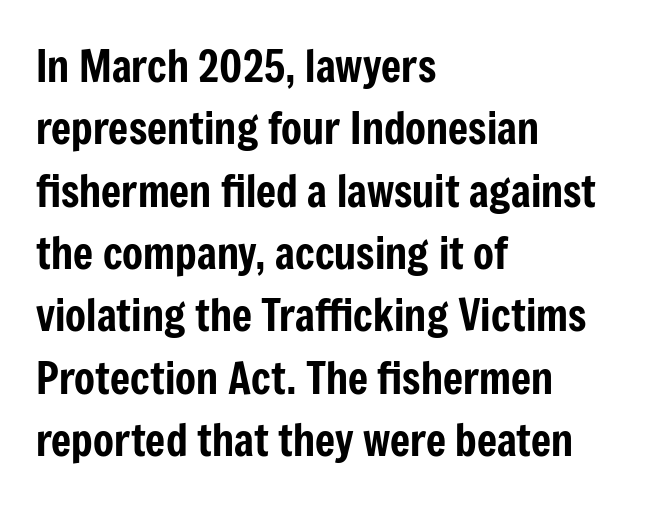
{"serif": "no", "italic": "no", "width": "condensed", "stroke_contrast": "low", "x_height": "medium", "monospaced": "no", "underline": "no", "align": "left", "line_spacing": "normal", "line_spacing_ratio": 1.45, "letter_spacing": "normal", "letter_spacing_em": 0.0, "glyph_px": 43}
